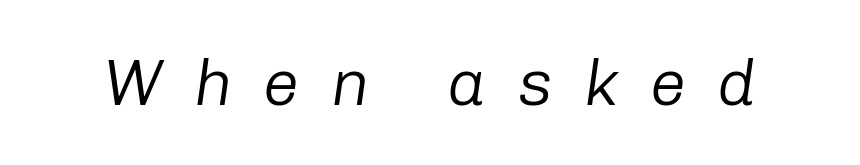
The image shows 65 px regular-weight type, italic (leaning right); set unusually wide letter spacing (+0.48 em), not underlined; low stroke contrast and a medium x-height.
